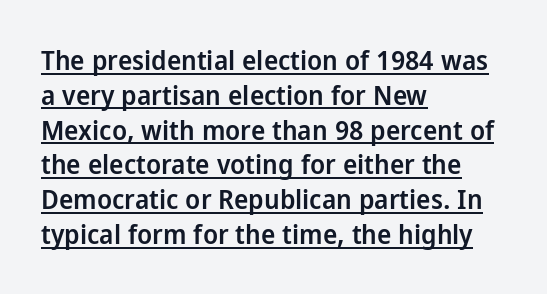
Q: Is the text bold? A: Semi-bold.
Q: Is the text italic (slanted)? A: No, it is upright.
Q: Is the text underlined? A: Yes.
Q: How is the paragraph aligned? A: Left-aligned.
Q: Is the spacing between letters normal or unusually wide? A: Normal.
Q: Is the spacing between lines tight, normal or loose? A: Normal.
